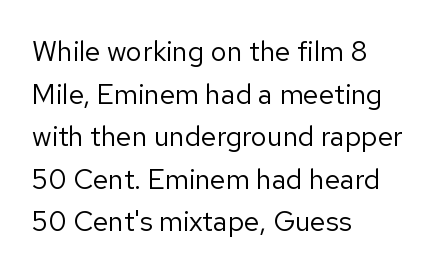
The image shows 28 px regular-weight sans-serif type, upright; set left-aligned, normal line spacing (1.52x), normal letter spacing, not underlined; low stroke contrast and a medium x-height.
